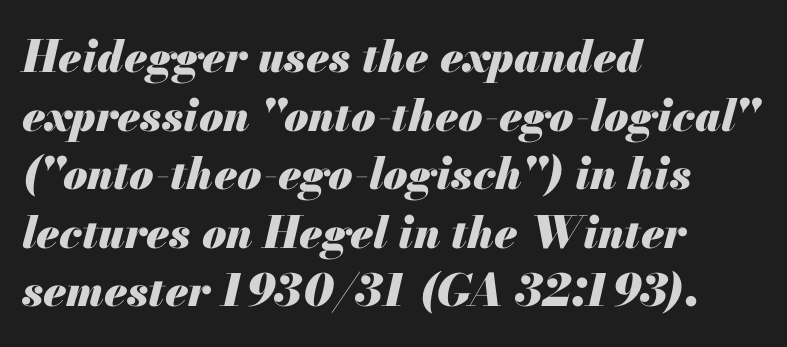
The image shows 44 px heavy type, italic (leaning right); set left-aligned, normal line spacing (1.33x), normal letter spacing, not underlined; medium stroke contrast and a small x-height.
